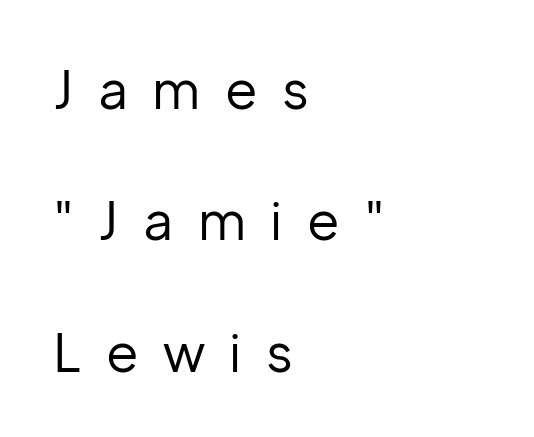
Vertically, the passage feels expansive, rows floating well apart. This is roman type, the default non-slanted kind. The paragraph shown leans on its left margin. A light-to-regular cut is what we see here. Underlining? Definitely not there. Nothing sits at the stroke ends, so this counts as sans-serif.
